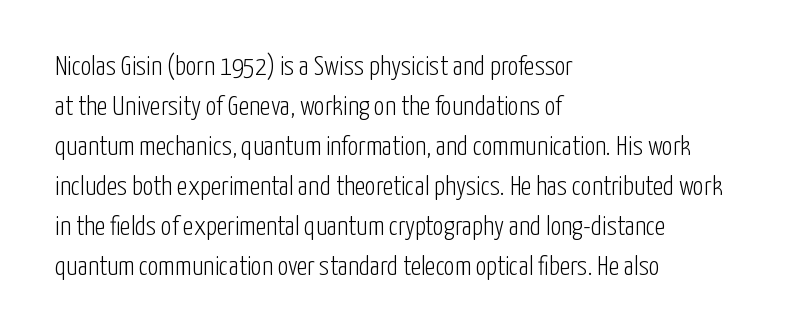
Q: Is the text bold? A: No.
Q: Is the text italic (slanted)? A: No, it is upright.
Q: Is the text underlined? A: No.
Q: How is the paragraph aligned? A: Left-aligned.
Q: Is the spacing between letters normal or unusually wide? A: Normal.
Q: Is the spacing between lines tight, normal or loose? A: Normal.
